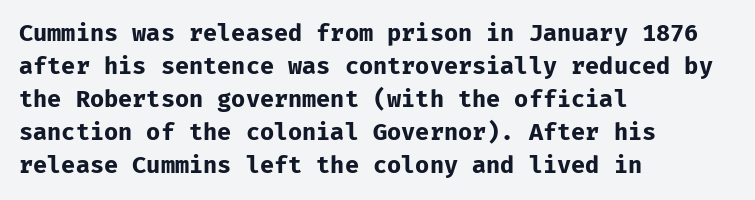
The gaps between neighbouring characters are ordinary and unremarkable. A dark, heavy texture on the line: the type is bold. Leftover space on each line is placed entirely after the last word. Reading down the column, the eye jumps a familiar distance to each next line. This is the regular roman posture of the typeface.
